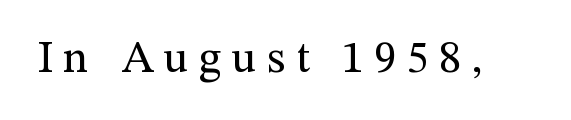
The image shows 45 px regular-weight serif type, upright; set unusually wide letter spacing (+0.23 em), not underlined; medium stroke contrast and a medium x-height.
